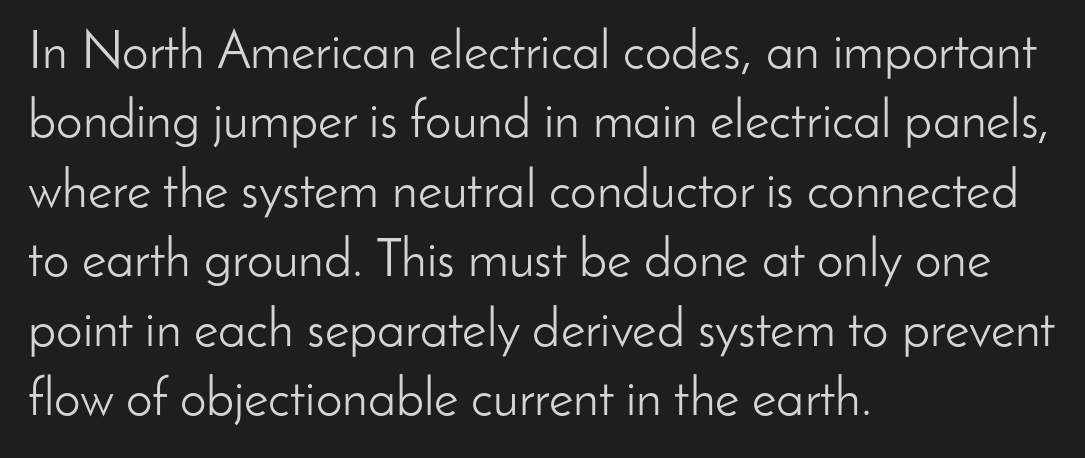
Short and long lines alike share a common starting point at left. Compared with a typical body face, this is equally light or lighter still. Bare-footed words on every line. Is this a fixed-width face? No — the glyphs have proportional, varying widths. The type is set solid horizontally, with unmodified tracking. This is roman type, the default non-slanted kind.
